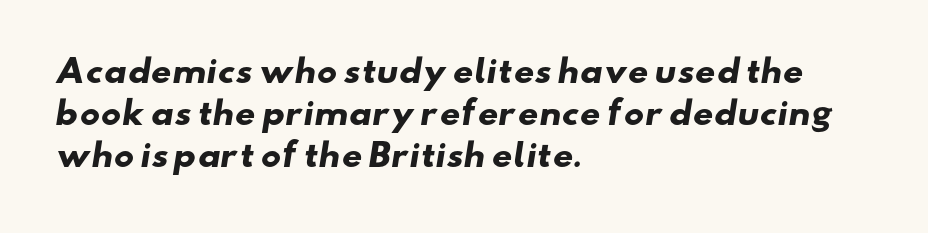
The image shows 32 px heavy, wide sans-serif type; set left-aligned, normal line spacing (1.31x), normal letter spacing, not underlined; low stroke contrast and a small x-height.
